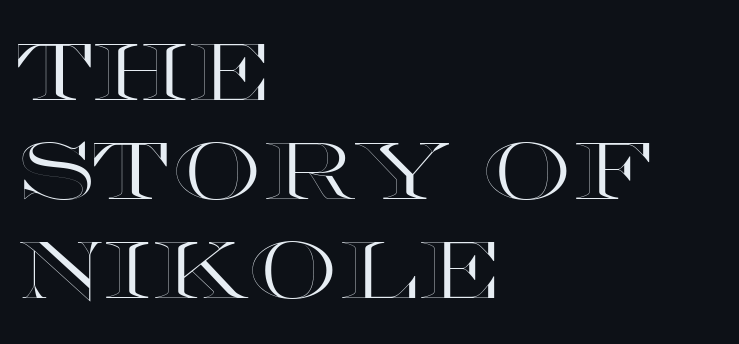
The image shows 80 px wide type, upright; set left-aligned, line spacing 1.24x, normal letter spacing, not underlined; a large x-height.
